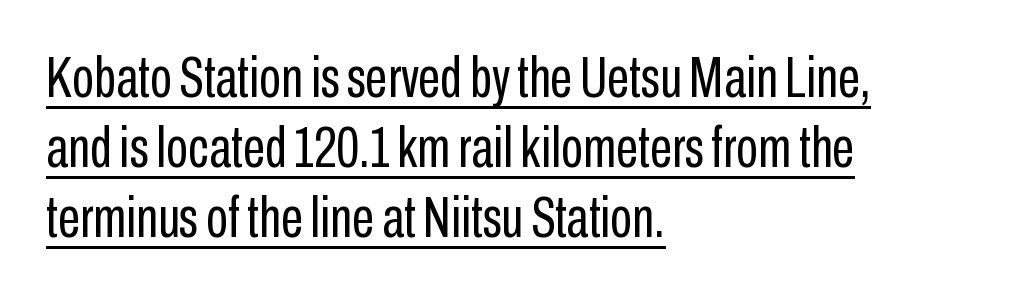
Q: Is the text bold? A: No.
Q: Is the text italic (slanted)? A: No, it is upright.
Q: Is the typeface a serif or a sans-serif typeface? A: Sans-serif.
Q: Is the text underlined? A: Yes.
Q: How is the paragraph aligned? A: Left-aligned.
Q: Is the spacing between letters normal or unusually wide? A: Normal.
Q: Width (condensed, normal, or wide)? A: Condensed.
Q: Stroke contrast? A: Low.
Q: x-height? A: Medium.
Q: Monospaced? A: No.
